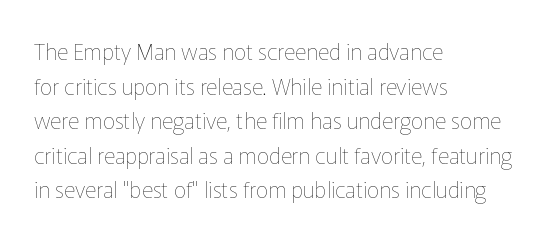
Which margin do the lines hug? The left one — the right edge is uneven. This is roman type, the default non-slanted kind. Summary of vertical rhythm: regular, with standard interline spacing. These glyphs show unthickened strokes, regular width or finer. The rendering keeps characters at their native spacing. The gap between lines stays unmarked.
